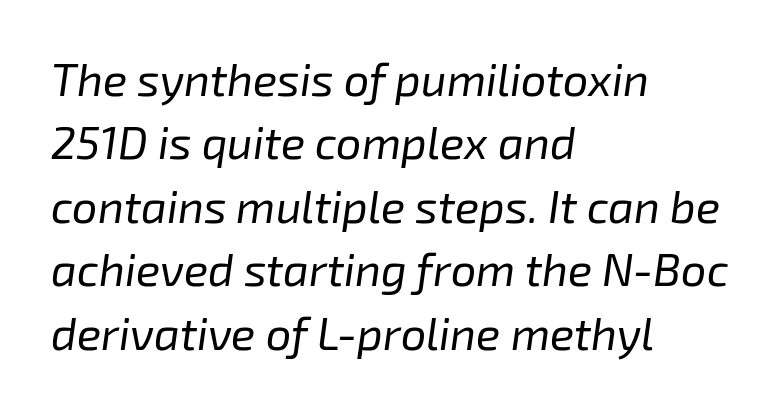
The letters look calm and open, with moderate or lighter stems. Spacing verdict: proportional, widths tailored to each character. A typesetter would mark this as italic. The letters sit at their default tracking, neither squeezed nor spread.
